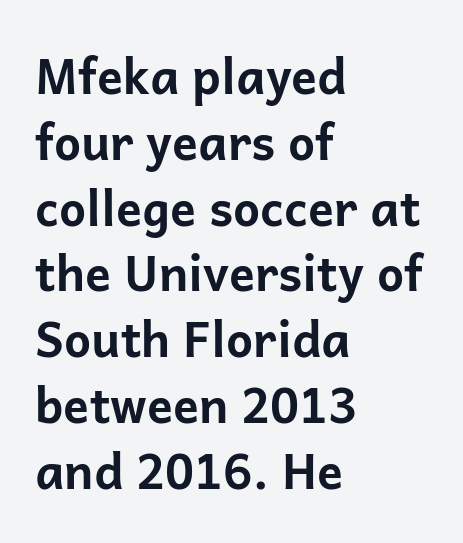
Q: Is the text bold? A: Yes.
Q: Is the text italic (slanted)? A: No, it is upright.
Q: Is the typeface a serif or a sans-serif typeface? A: Sans-serif.
Q: Is the text underlined? A: No.
Q: How is the paragraph aligned? A: Left-aligned.
Q: Is the spacing between letters normal or unusually wide? A: Normal.
Q: Is the spacing between lines tight, normal or loose? A: Normal.
Q: Width (condensed, normal, or wide)? A: Normal.
Q: Stroke contrast? A: Low.
Q: x-height? A: Medium.
Q: Monospaced? A: No.
